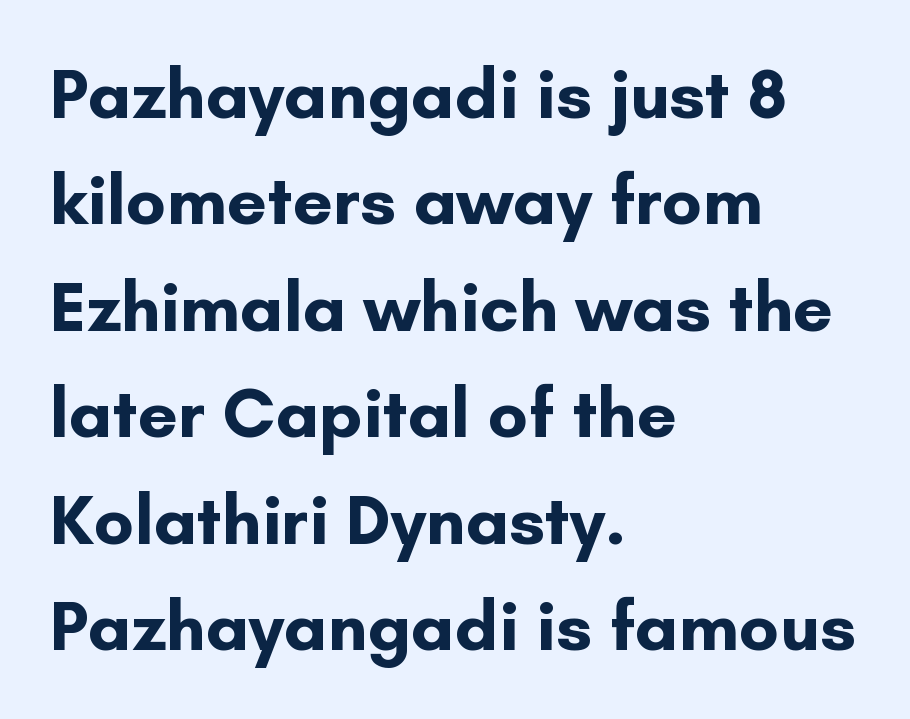
{"serif": "no", "italic": "no", "bold": "yes", "weight": "bold", "width": "normal", "stroke_contrast": "low", "x_height": "small", "monospaced": "no", "underline": "no", "align": "left", "line_spacing": "normal", "line_spacing_ratio": 1.5, "letter_spacing": "normal", "letter_spacing_em": 0.0, "glyph_px": 71}
